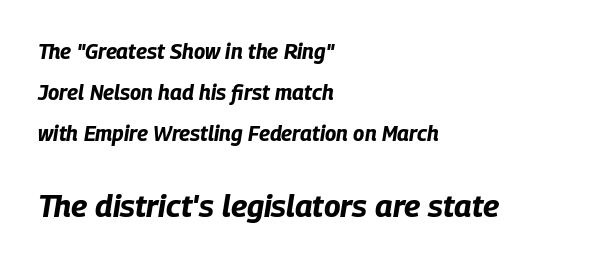
All the whitespace from short lines collects on the right. Size hierarchy here favors the trailing block over the leading one. Rule under the text: the space is simply empty. The tracking reads as untouched default to a designer's eye. If you drew a line through each stem, it would be angled. Honestly, the rows look like they've been pulled way apart.
